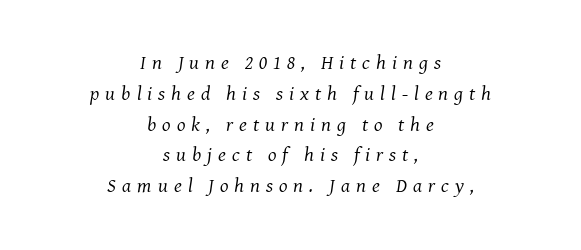
Loose tracking; the words dissolve into strings of separated letters. Vertically, the passage feels balanced, rows spaced as you'd expect. Weight: in the light-to-regular range. The passage shown leans; its letterforms are oblique. Only glyphs here, with clear space below each row.
